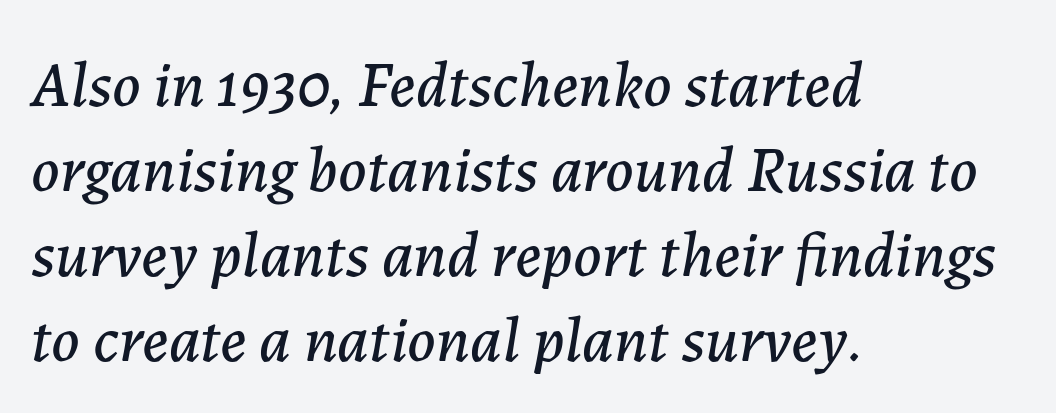
Q: Is the text italic (slanted)? A: Yes, it leans right by about 7 degrees.
Q: Is the text underlined? A: No.
Q: How is the paragraph aligned? A: Left-aligned.
Q: Is the spacing between letters normal or unusually wide? A: Normal.
Q: Is the spacing between lines tight, normal or loose? A: Normal.
Q: Width (condensed, normal, or wide)? A: Normal.
Q: Stroke contrast? A: Low.
Q: x-height? A: Medium.
Q: Monospaced? A: No.
